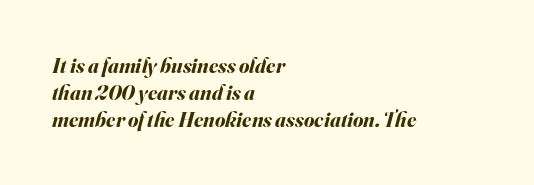
{"italic": "yes", "lean": "right", "slant_degrees": 16, "bold": "yes", "underline": "no", "align": "left", "line_spacing": "normal", "line_spacing_ratio": 1.28, "letter_spacing": "normal", "letter_spacing_em": 0.0, "glyph_px": 21}
